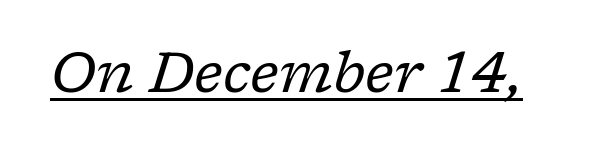
The image shows 57 px regular-weight serif type, italic (leaning right); set normal letter spacing, underlined; low stroke contrast and a medium x-height.
